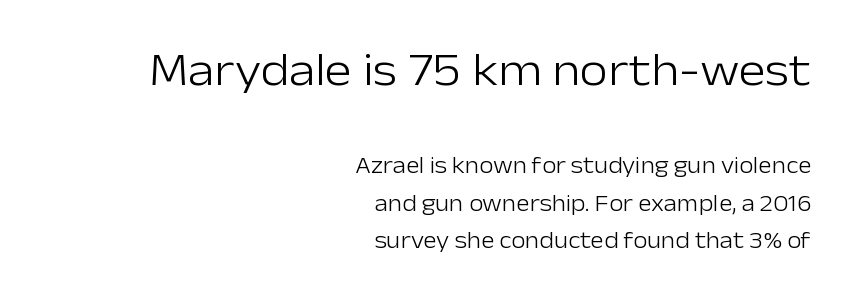
Just letters on the line, the space beneath them empty. Unbolded letterforms with no extra heft. Compared with typical paragraphs, the rows here are spaced about the same. Line ends are locked; line starts wander. The more generous point size was reserved for the upper chunk.
